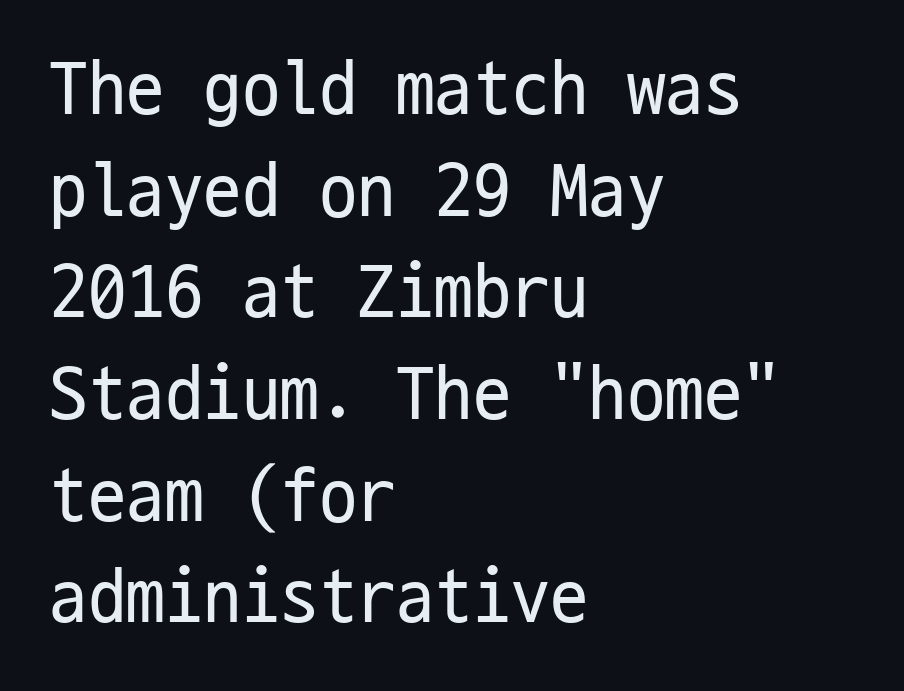
Q: Is the text bold? A: No.
Q: Is the text italic (slanted)? A: No, it is upright.
Q: Is the typeface a serif or a sans-serif typeface? A: Sans-serif.
Q: Is the text underlined? A: No.
Q: How is the paragraph aligned? A: Left-aligned.
Q: Is the spacing between letters normal or unusually wide? A: Normal.
Q: Is the spacing between lines tight, normal or loose? A: Normal.
Q: Width (condensed, normal, or wide)? A: Condensed.
Q: Stroke contrast? A: Low.
Q: x-height? A: Medium.
Q: Monospaced? A: Yes.
